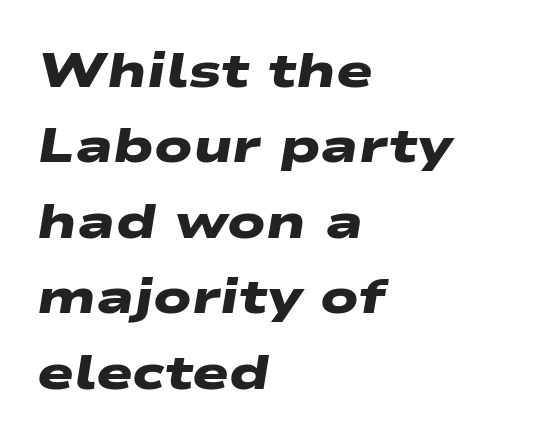
The image shows 49 px heavy, wide sans-serif type; set left-aligned, normal line spacing (1.54x), normal letter spacing, not underlined; low stroke contrast and a medium x-height.
